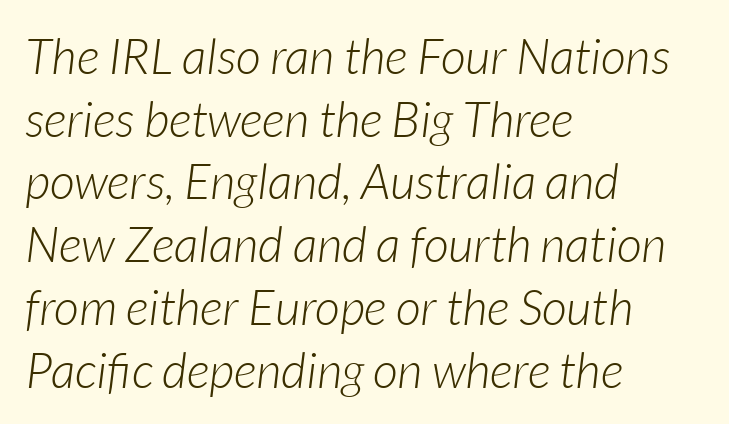
The image shows 49 px light type, italic (leaning right); set left-aligned, normal line spacing (1.28x), normal letter spacing, not underlined; low stroke contrast and a medium x-height.
